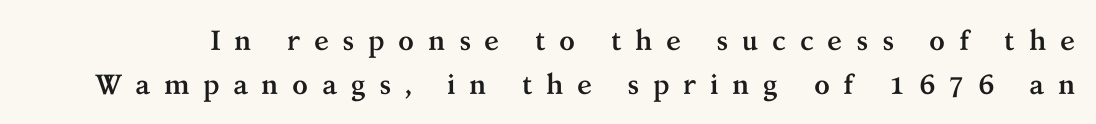
{"serif": "yes", "italic": "no", "bold": "yes", "weight": "semibold", "width": "normal", "stroke_contrast": "medium", "x_height": "medium", "monospaced": "no", "underline": "no", "line_spacing": "normal", "line_spacing_ratio": 1.56, "letter_spacing": "wide", "letter_spacing_em": 0.48, "glyph_px": 28}
